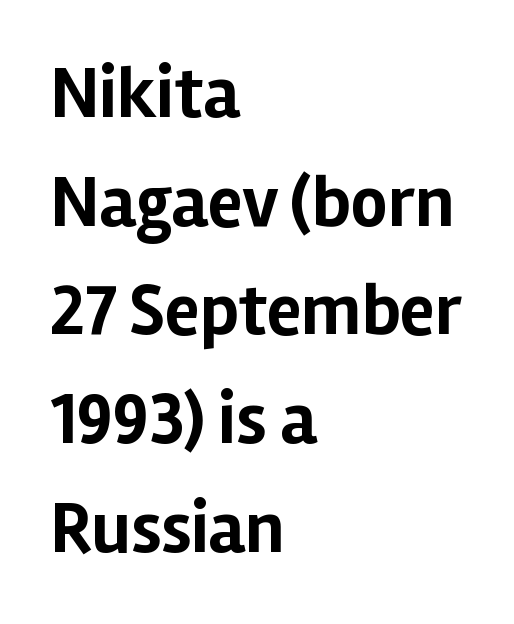
Q: Is the text bold? A: Yes.
Q: Is the text italic (slanted)? A: No, it is upright.
Q: Is the typeface a serif or a sans-serif typeface? A: Sans-serif.
Q: Is the text underlined? A: No.
Q: How is the paragraph aligned? A: Left-aligned.
Q: Is the spacing between letters normal or unusually wide? A: Normal.
Q: Is the spacing between lines tight, normal or loose? A: Normal.
Q: Width (condensed, normal, or wide)? A: Normal.
Q: Stroke contrast? A: Low.
Q: x-height? A: Medium.
Q: Monospaced? A: No.
